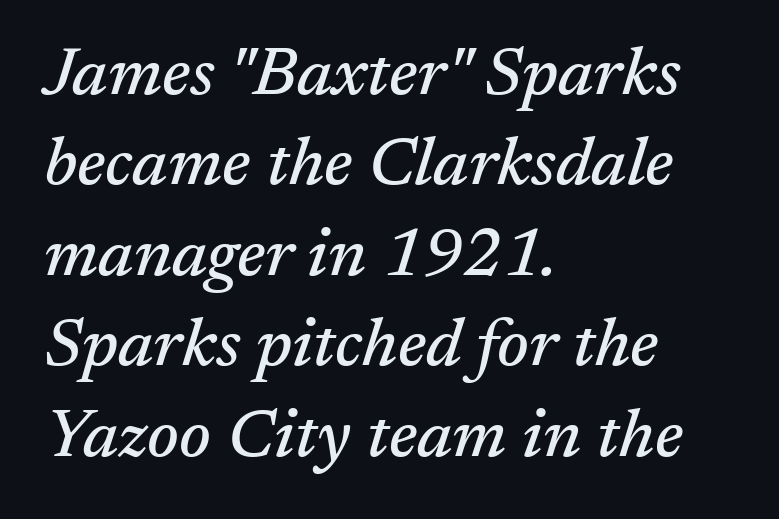
A classic flush-left, rag-right setting is used for this passage. The font family rendered here belongs to the serif group. In terms of posture, this sample is oblique. These lines sit exactly where default settings would place them.
